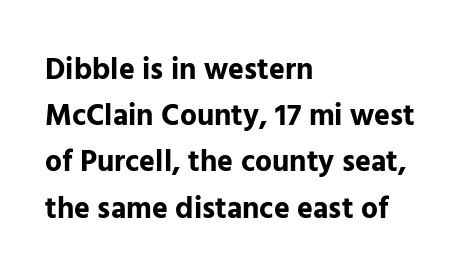
{"serif": "no", "italic": "no", "bold": "yes", "weight": "bold", "width": "normal", "stroke_contrast": "low", "x_height": "medium", "monospaced": "no", "underline": "no", "align": "left", "line_spacing": "normal", "line_spacing_ratio": 1.54, "letter_spacing": "normal", "letter_spacing_em": 0.0, "glyph_px": 30}
